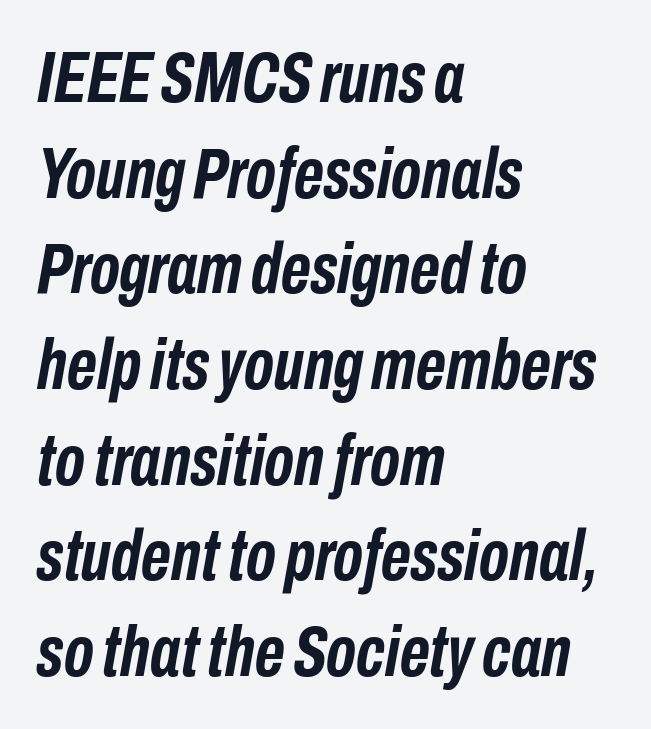
Nobody touched the tracking dial on this one. Type without underlining. Compared with typical paragraphs, the rows here are spaced about the same. Style check: oblique. I'd describe the lettering as bold — thick and assertive. This sample has the flowing, uneven cadence of proportional lettering.
